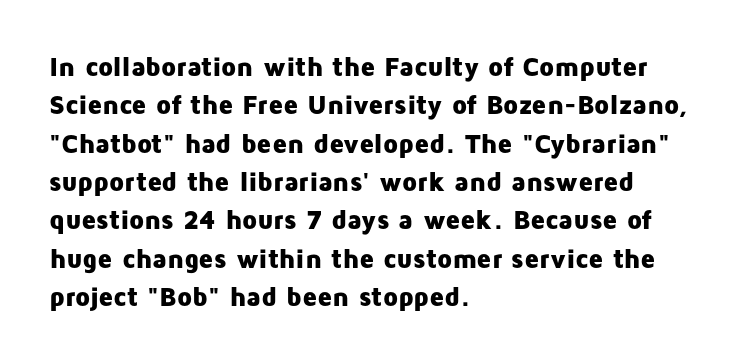
The image shows 27 px bold type, upright; set left-aligned, normal line spacing (1.42x), normal letter spacing, not underlined.
